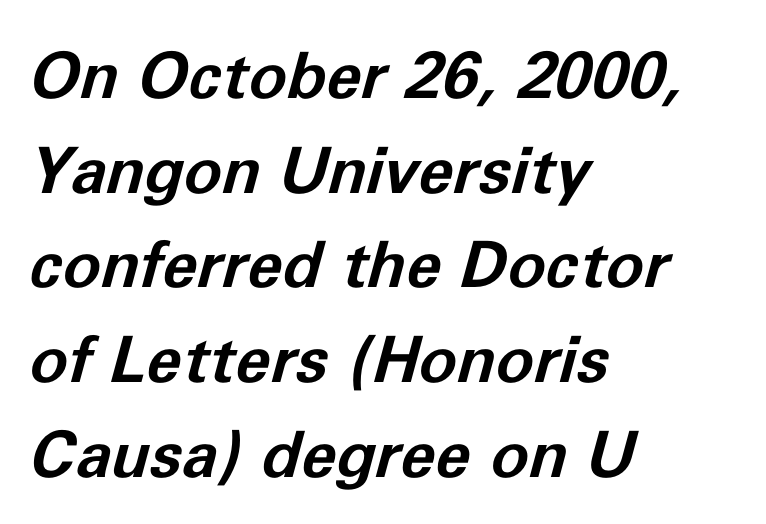
{"italic": "yes", "lean": "right", "slant_degrees": 11, "bold": "yes", "weight": "bold", "width": "normal", "stroke_contrast": "low", "x_height": "medium", "monospaced": "no", "underline": "no", "align": "left", "line_spacing": "normal", "line_spacing_ratio": 1.48, "letter_spacing": "normal", "letter_spacing_em": 0.0, "glyph_px": 64}
